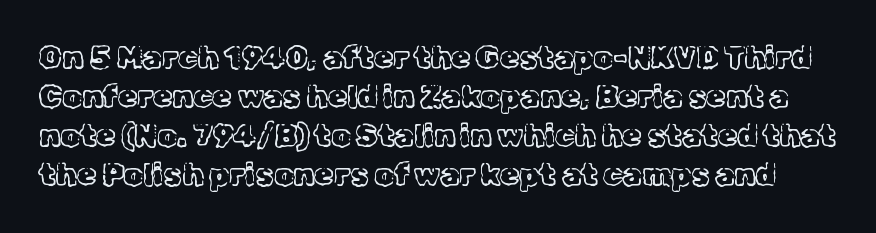
{"serif": "yes", "italic": "no", "bold": "no", "weight": "light", "width": "normal", "x_height": "medium", "monospaced": "no", "underline": "no", "line_spacing": "normal", "line_spacing_ratio": 1.26, "letter_spacing": "normal", "letter_spacing_em": 0.0, "glyph_px": 31}
